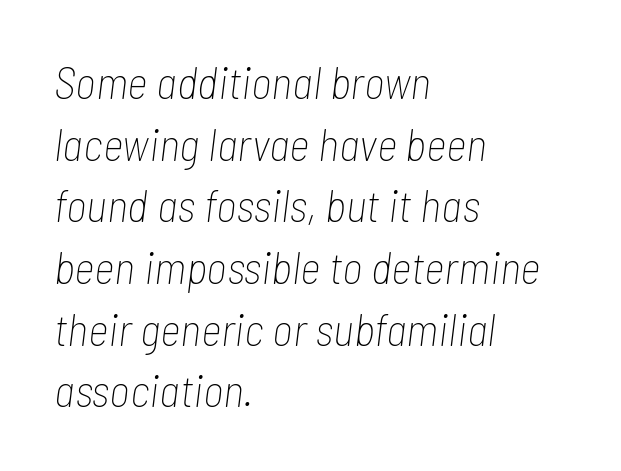
{"italic": "yes", "lean": "right", "slant_degrees": 7, "bold": "no", "weight": "thin", "width": "condensed", "stroke_contrast": "low", "x_height": "medium", "monospaced": "no", "underline": "no", "align": "left", "line_spacing": "normal", "line_spacing_ratio": 1.37, "letter_spacing": "normal", "letter_spacing_em": 0.0, "glyph_px": 45}
